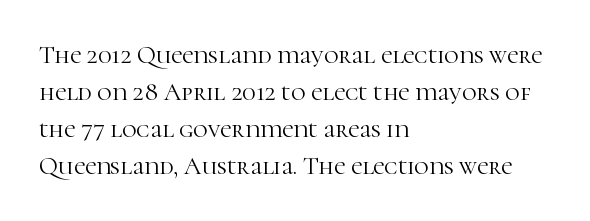
The image shows 25 px text type, upright; set left-aligned, normal line spacing (1.48x), normal letter spacing, not underlined.
